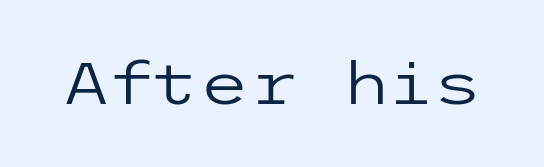
Q: Is the text bold? A: No.
Q: Is the text italic (slanted)? A: No, it is upright.
Q: Is the typeface a serif or a sans-serif typeface? A: Sans-serif.
Q: Is the text underlined? A: No.
Q: Is the spacing between letters normal or unusually wide? A: Normal.
Q: Width (condensed, normal, or wide)? A: Wide.
Q: Stroke contrast? A: Low.
Q: x-height? A: Medium.
